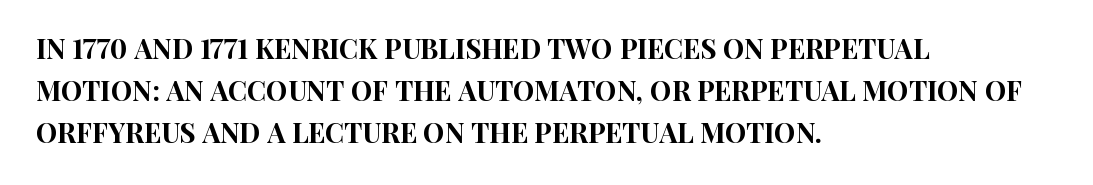
Decoration check: the copy has no underline. You can tell it's not italic because the verticals are truly vertical. Is the letter spacing exaggerated? No — it looks like the ordinary default. A classic flush-left, rag-right setting is used for this passage. Baseline-to-baseline distance is the conventional proportion of letter height.
